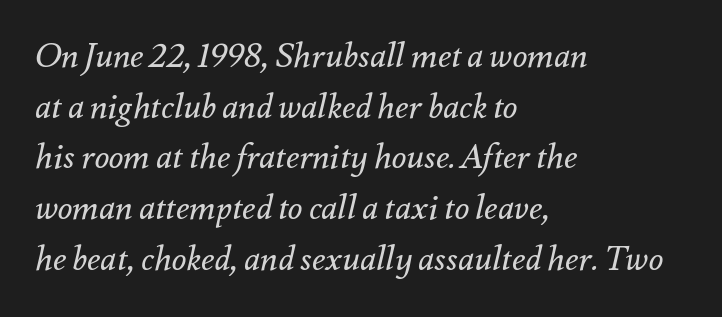
The image shows 34 px regular-weight type, italic (leaning right); set left-aligned, normal line spacing (1.49x), normal letter spacing, not underlined; medium stroke contrast and a small x-height.
